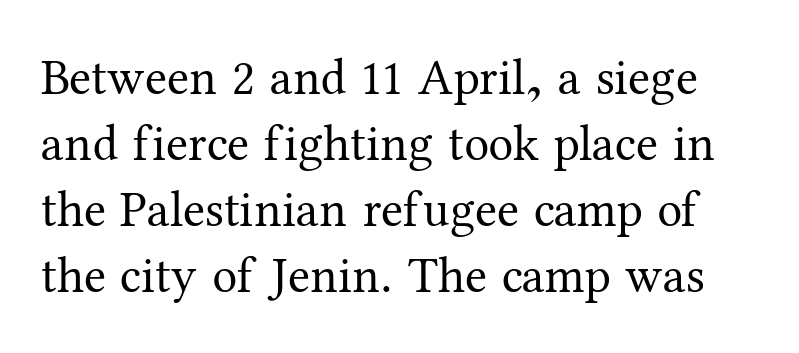
{"serif": "yes", "italic": "no", "bold": "no", "weight": "regular", "width": "normal", "stroke_contrast": "medium", "x_height": "medium", "monospaced": "no", "underline": "no", "line_spacing": "normal", "line_spacing_ratio": 1.32, "letter_spacing": "normal", "letter_spacing_em": 0.0, "glyph_px": 50}
